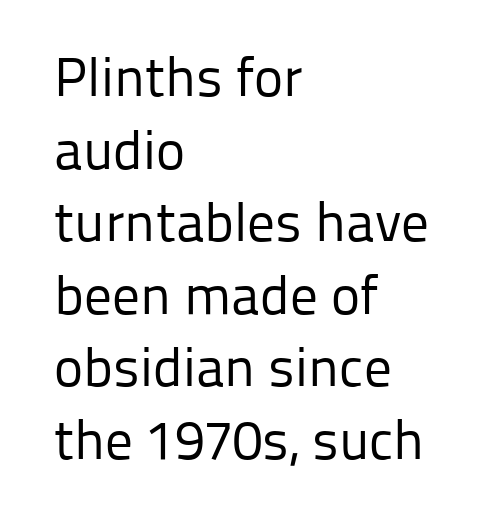
Q: Is the text bold? A: No.
Q: Is the text italic (slanted)? A: No, it is upright.
Q: Is the typeface a serif or a sans-serif typeface? A: Sans-serif.
Q: Is the text underlined? A: No.
Q: How is the paragraph aligned? A: Left-aligned.
Q: Is the spacing between letters normal or unusually wide? A: Normal.
Q: Is the spacing between lines tight, normal or loose? A: Normal.
Q: Width (condensed, normal, or wide)? A: Normal.
Q: Stroke contrast? A: Low.
Q: x-height? A: Medium.
Q: Monospaced? A: No.
